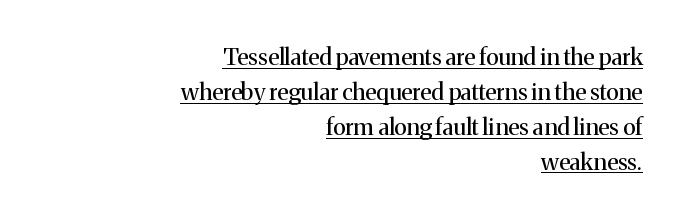
The image shows 23 px text type, upright; set right-aligned, normal line spacing (1.52x), normal letter spacing, underlined.
